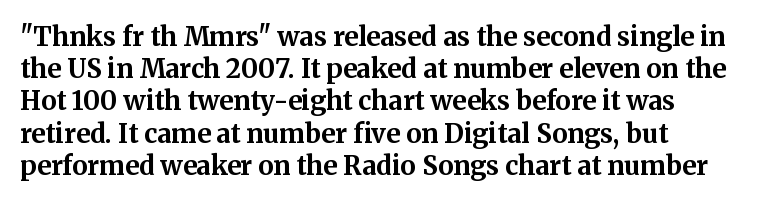
Q: Is the text bold? A: Yes.
Q: Is the text italic (slanted)? A: No, it is upright.
Q: Is the text underlined? A: No.
Q: How is the paragraph aligned? A: Left-aligned.
Q: Is the spacing between letters normal or unusually wide? A: Normal.
